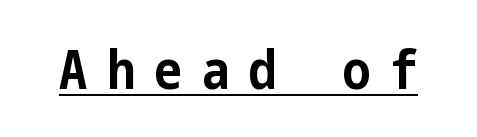
Q: Is the text bold? A: Yes.
Q: Is the text italic (slanted)? A: No, it is upright.
Q: Is the typeface a serif or a sans-serif typeface? A: Sans-serif.
Q: Is the text underlined? A: Yes.
Q: Is the spacing between letters normal or unusually wide? A: Unusually wide.
Q: Width (condensed, normal, or wide)? A: Condensed.
Q: Stroke contrast? A: Low.
Q: x-height? A: Medium.
